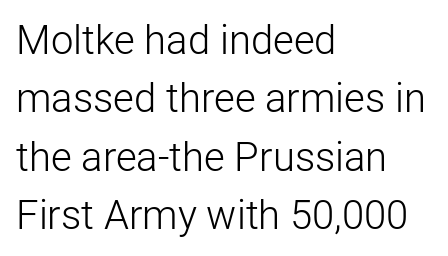
Every character sits straight up, as roman type does. The face used here is proportionally spaced, like ordinary book or web type. Weight class: somewhere from thin through regular. Does the leading feel generous? No, just average.
